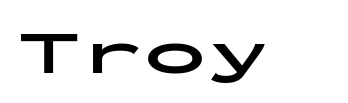
Q: Is the text bold? A: Yes.
Q: Is the text italic (slanted)? A: No, it is upright.
Q: Is the typeface a serif or a sans-serif typeface? A: Sans-serif.
Q: Is the text underlined? A: No.
Q: Is the spacing between letters normal or unusually wide? A: Normal.
Q: Width (condensed, normal, or wide)? A: Wide.
Q: Stroke contrast? A: Low.
Q: x-height? A: Medium.
Q: Monospaced? A: Yes.
